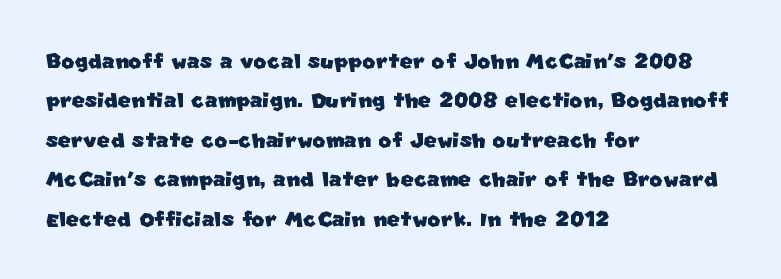
Q: Is the typeface a serif or a sans-serif typeface? A: Sans-serif.
Q: Is the text underlined? A: No.
Q: How is the paragraph aligned? A: Left-aligned.
Q: Is the spacing between letters normal or unusually wide? A: Normal.
Q: Is the spacing between lines tight, normal or loose? A: Normal.
Q: Width (condensed, normal, or wide)? A: Normal.
Q: Stroke contrast? A: Low.
Q: x-height? A: Large.
Q: Monospaced? A: No.
